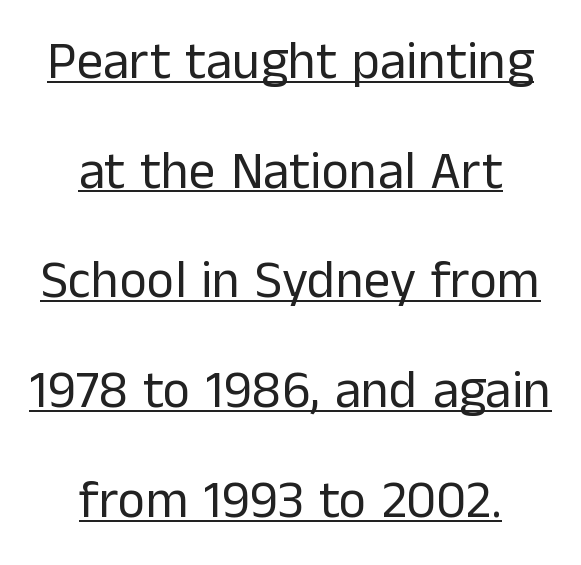
{"serif": "no", "italic": "no", "bold": "no", "weight": "regular", "width": "normal", "stroke_contrast": "low", "x_height": "medium", "monospaced": "no", "underline": "yes", "align": "center", "line_spacing": "loose", "line_spacing_ratio": 2.07, "letter_spacing": "normal", "letter_spacing_em": 0.0, "glyph_px": 53}
